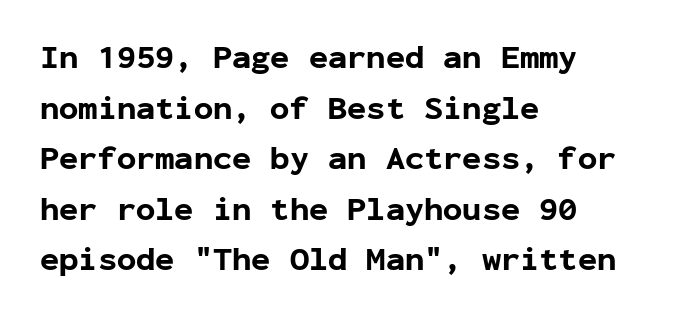
Reading down the column, the eye jumps a familiar distance to each next line. The typeface chosen for these lines omits serifs. Beneath every word, the page is bare. The letters march in equal steps, a hallmark of fixed-pitch type. Notice how thick the strokes are: this is what a full bold looks like.
